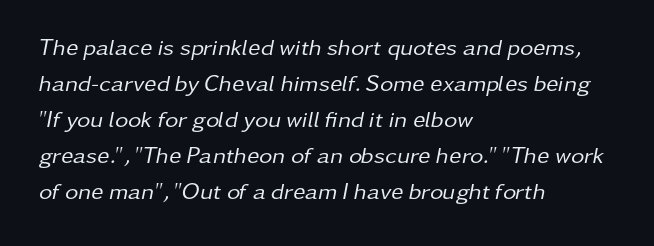
Q: Is the text bold? A: No.
Q: Is the text italic (slanted)? A: Yes, it leans right by about 11 degrees.
Q: Is the text underlined? A: No.
Q: How is the paragraph aligned? A: Left-aligned.
Q: Is the spacing between letters normal or unusually wide? A: Normal.
Q: Is the spacing between lines tight, normal or loose? A: Normal.
